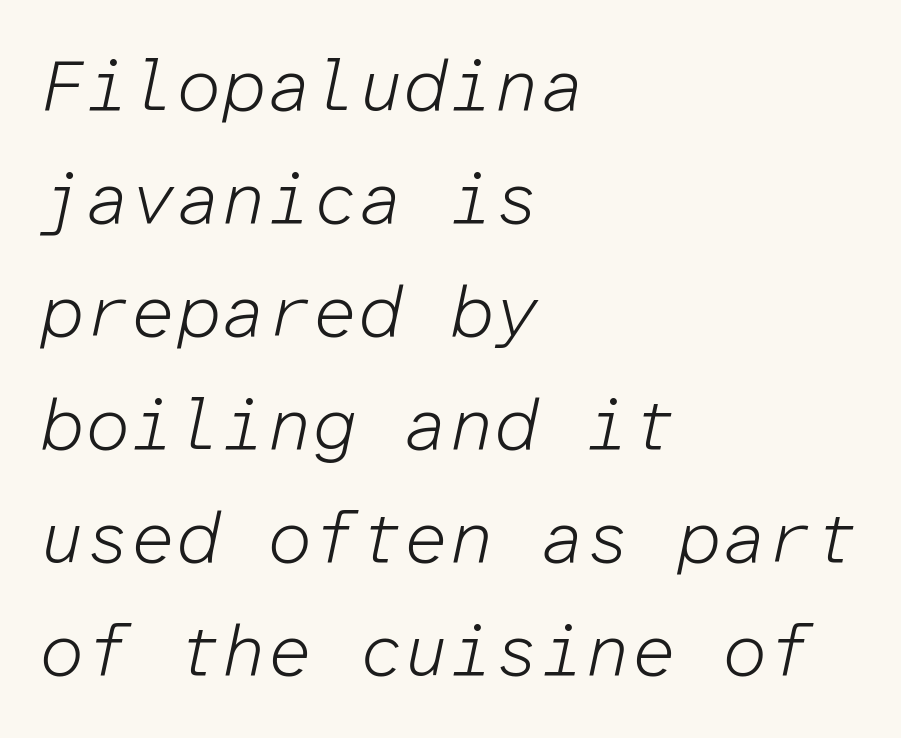
Clear beneath every line of the passage. All the whitespace from short lines collects on the right. Baseline-to-baseline distance is the conventional proportion of letter height. The text carries the slant typical of an italic or oblique font. The passage shown is typed in a monospace face where columns stay perfectly aligned.
